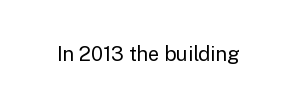
{"italic": "no", "bold": "no", "underline": "no", "letter_spacing": "normal", "letter_spacing_em": 0.0, "glyph_px": 20}
